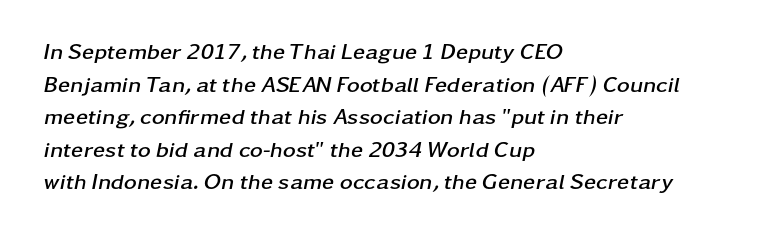
Glyph-to-glyph distance matches everyday printed text. Style check: oblique. The lines sit at an ordinary, default distance from one another. The sample has been set heavy, in full bold. Underlining? Definitely not there. The rendering anchors every line to the left-hand side.
